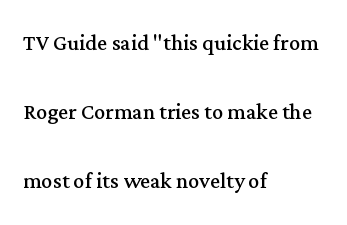
Q: Is the text bold? A: No.
Q: Is the text italic (slanted)? A: No, it is upright.
Q: Is the typeface a serif or a sans-serif typeface? A: Serif.
Q: Is the text underlined? A: No.
Q: How is the paragraph aligned? A: Left-aligned.
Q: Is the spacing between letters normal or unusually wide? A: Normal.
Q: Is the spacing between lines tight, normal or loose? A: Loose.
Q: Width (condensed, normal, or wide)? A: Normal.
Q: Stroke contrast? A: Medium.
Q: x-height? A: Medium.
Q: Monospaced? A: No.
